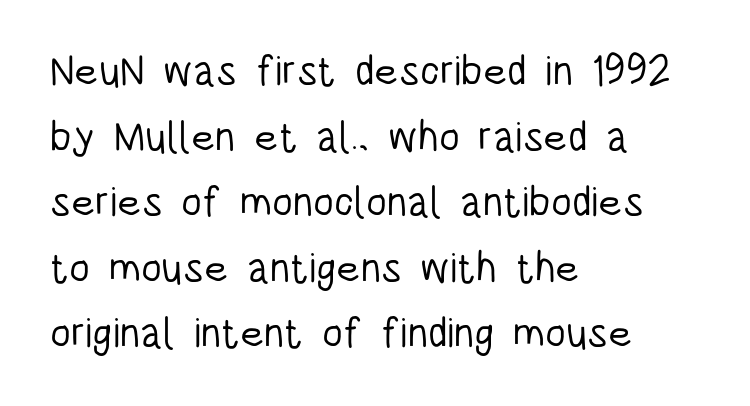
Is this a fixed-width face? No — the glyphs have proportional, varying widths. Notice how descenders clear the ascenders below comfortably — that's standard leading. A sans-serif font was chosen for this passage. Weight: regular or lighter. In CSS terms this would be text-align: left.
